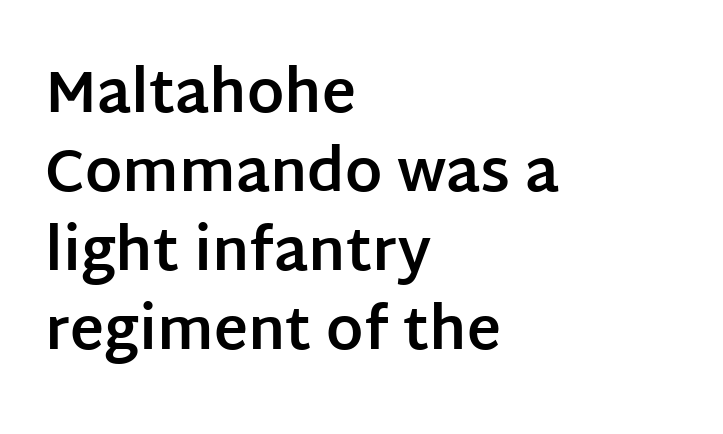
A roman cut, with each character standing at attention. The line texture is even and compact thanks to regular tracking. These lines are rendered in a variable-pitch font. Whoever set this chose a conventional vertical rhythm.
